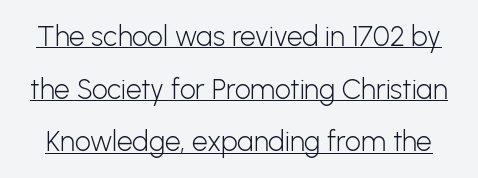
Q: Is the text bold? A: No.
Q: Is the text italic (slanted)? A: No, it is upright.
Q: Is the typeface a serif or a sans-serif typeface? A: Sans-serif.
Q: Is the text underlined? A: Yes.
Q: Is the spacing between letters normal or unusually wide? A: Normal.
Q: Width (condensed, normal, or wide)? A: Normal.
Q: Stroke contrast? A: Low.
Q: x-height? A: Medium.
Q: Monospaced? A: No.
